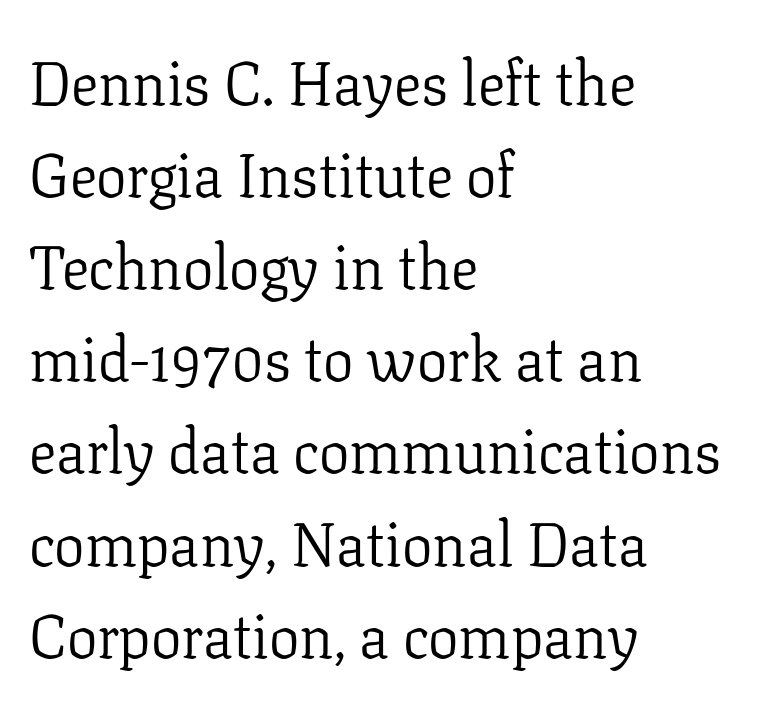
The image shows 61 px light serif type, upright; set left-aligned, normal line spacing (1.51x), normal letter spacing, not underlined; low stroke contrast and a medium x-height.
